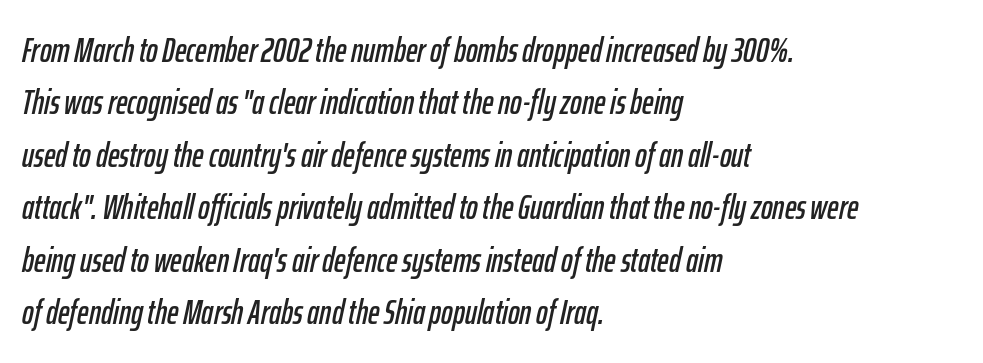
{"italic": "yes", "lean": "right", "slant_degrees": 12, "width": "condensed", "stroke_contrast": "low", "x_height": "medium", "monospaced": "no", "underline": "no", "align": "left", "line_spacing": "normal", "line_spacing_ratio": 1.5, "letter_spacing": "normal", "letter_spacing_em": 0.0, "glyph_px": 35}
